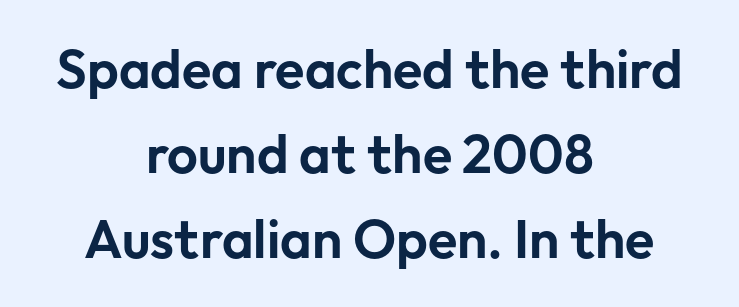
The image shows 54 px sans-serif type, upright; set centered, normal line spacing (1.57x), normal letter spacing, not underlined; low stroke contrast and a medium x-height.
